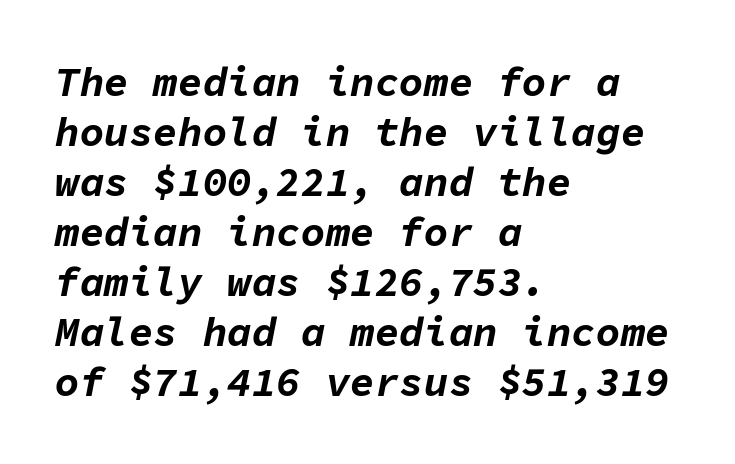
{"italic": "yes", "lean": "right", "slant_degrees": 11, "bold": "yes", "weight": "bold", "width": "normal", "stroke_contrast": "low", "x_height": "medium", "monospaced": "yes", "underline": "no", "align": "left", "line_spacing_ratio": 1.22, "letter_spacing": "normal", "letter_spacing_em": 0.0, "glyph_px": 41}
